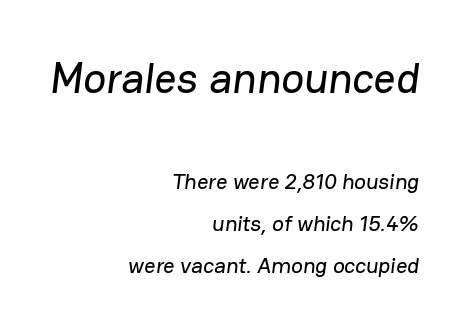
{"serif": "no", "width": "normal", "stroke_contrast": "low", "x_height": "medium", "monospaced": "no", "underline": "no", "align": "right", "line_spacing": "loose", "line_spacing_ratio": 1.92, "letter_spacing": "normal", "letter_spacing_em": 0.0, "larger_block": "first", "size_ratio": 1.95, "glyph_px": 43}
